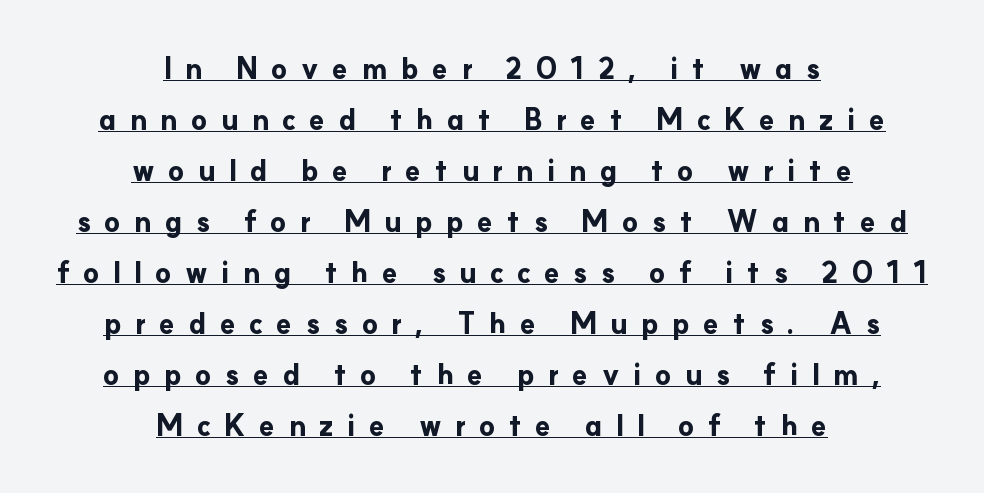
Q: Is the text bold? A: Yes.
Q: Is the text italic (slanted)? A: No, it is upright.
Q: Is the typeface a serif or a sans-serif typeface? A: Sans-serif.
Q: Is the text underlined? A: Yes.
Q: How is the paragraph aligned? A: Centered.
Q: Is the spacing between letters normal or unusually wide? A: Unusually wide.
Q: Width (condensed, normal, or wide)? A: Normal.
Q: Stroke contrast? A: Low.
Q: x-height? A: Small.
Q: Monospaced? A: No.
